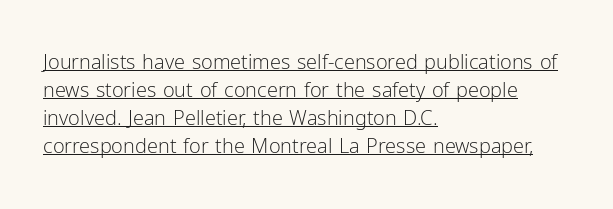
Standard letterfit; no display-style spreading of the glyphs. Tall strokes in this sample are plumb rather than angled. Glance below the letters and you will spot a drawn line. The lines sit at an ordinary, default distance from one another.
